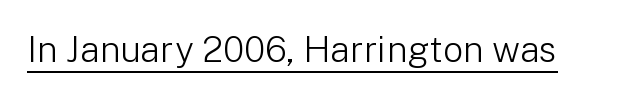
Q: Is the text bold? A: No.
Q: Is the text italic (slanted)? A: No, it is upright.
Q: Is the typeface a serif or a sans-serif typeface? A: Sans-serif.
Q: Is the text underlined? A: Yes.
Q: Is the spacing between letters normal or unusually wide? A: Normal.
Q: Width (condensed, normal, or wide)? A: Normal.
Q: Stroke contrast? A: Low.
Q: x-height? A: Medium.
Q: Monospaced? A: No.
